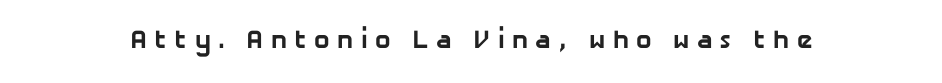
Q: Is the text bold? A: Yes.
Q: Is the text underlined? A: No.
Q: Is the spacing between letters normal or unusually wide? A: Unusually wide.
